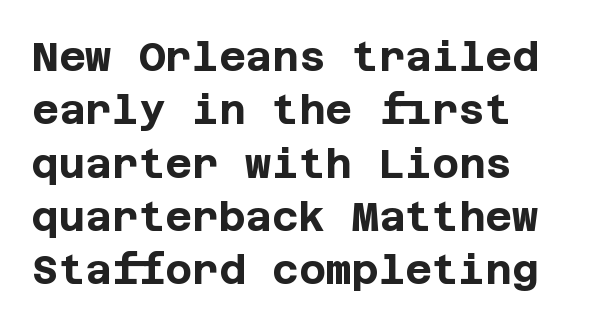
{"serif": "no", "italic": "no", "bold": "yes", "weight": "bold", "width": "normal", "stroke_contrast": "low", "x_height": "large", "underline": "no", "align": "left", "line_spacing": "normal", "line_spacing_ratio": 1.3, "letter_spacing": "normal", "letter_spacing_em": 0.0, "glyph_px": 41}
